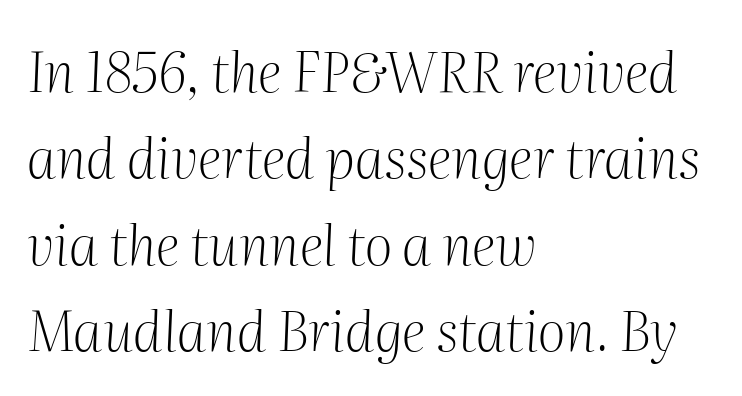
{"serif": "yes", "italic": "yes", "lean": "right", "slant_degrees": 2, "bold": "no", "weight": "light", "width": "normal", "stroke_contrast": "medium", "x_height": "medium", "monospaced": "no", "underline": "no", "align": "left", "line_spacing": "normal", "line_spacing_ratio": 1.57, "letter_spacing": "normal", "letter_spacing_em": 0.0, "glyph_px": 55}
